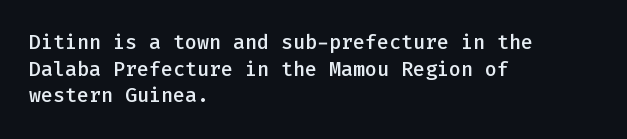
The specimen omits any rule beneath the text block's lines. Ordinary non-slanted type is in use. The tracking reads as untouched default to a designer's eye. Casual observation: everything's shoved over to the left. Honestly, the row spacing looks completely unremarkable.
